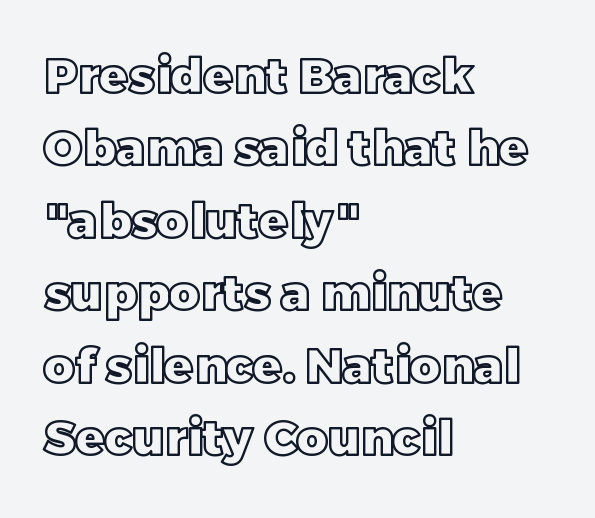
{"italic": "no", "width": "normal", "x_height": "large", "monospaced": "no", "underline": "no", "align": "left", "line_spacing": "normal", "line_spacing_ratio": 1.51, "letter_spacing": "normal", "letter_spacing_em": 0.0, "glyph_px": 48}
